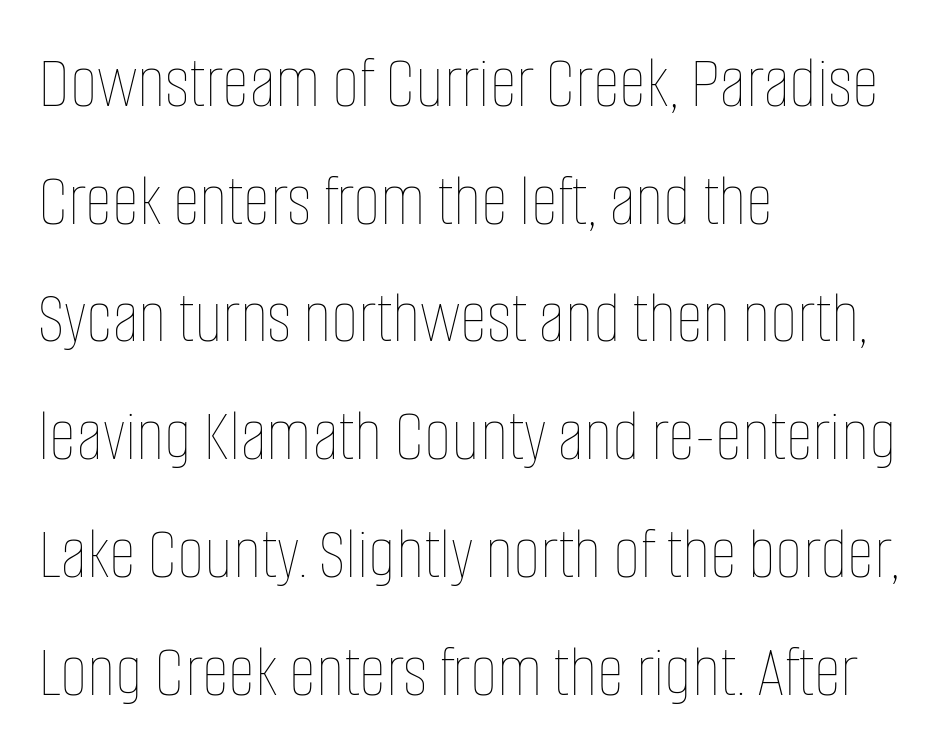
The letters advance in unequal steps, a hallmark of proportional type. Line spacing here is normal. This reads as an unemphasized weight, regular at the heaviest. Descenders hang freely into open space. Left-aligned paragraph, ragged on the right. The letters stand straight up with perfectly vertical stems.
